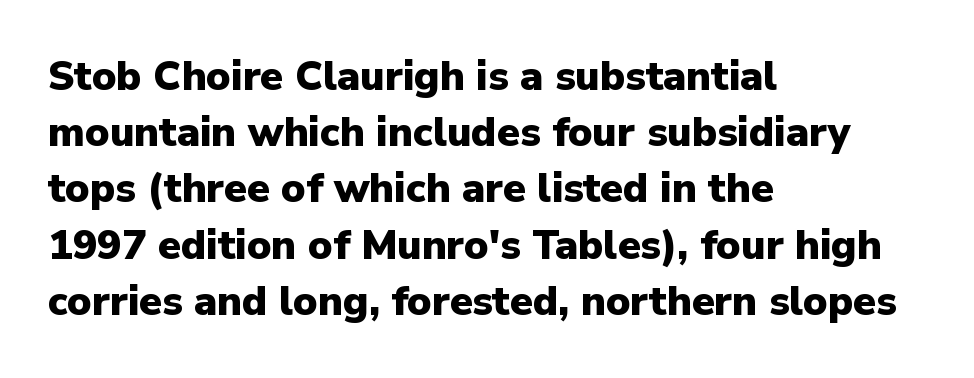
Q: Is the text bold? A: Yes.
Q: Is the text italic (slanted)? A: No, it is upright.
Q: Is the typeface a serif or a sans-serif typeface? A: Sans-serif.
Q: Is the text underlined? A: No.
Q: How is the paragraph aligned? A: Left-aligned.
Q: Is the spacing between letters normal or unusually wide? A: Normal.
Q: Is the spacing between lines tight, normal or loose? A: Normal.
Q: Width (condensed, normal, or wide)? A: Normal.
Q: Stroke contrast? A: Low.
Q: x-height? A: Medium.
Q: Monospaced? A: No.
